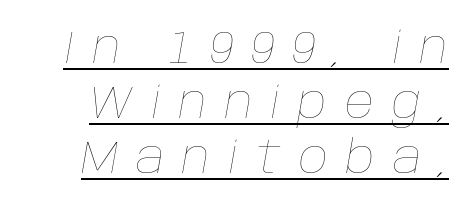
In terms of letterspacing, this is a distinctly airy, spread setting. A baseline rule has been typeset under these characters. No heavy texture on the line: the type isn't bold. The face used here is proportionally spaced, like ordinary book or web type.
